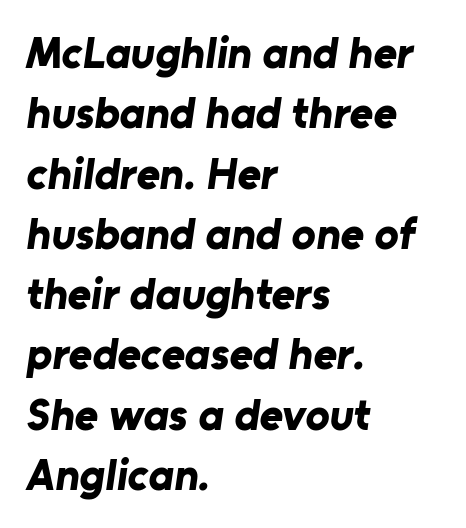
{"serif": "no", "bold": "yes", "weight": "bold", "width": "normal", "stroke_contrast": "low", "x_height": "medium", "monospaced": "no", "underline": "no", "align": "left", "line_spacing": "normal", "line_spacing_ratio": 1.34, "letter_spacing": "normal", "letter_spacing_em": 0.0, "glyph_px": 45}
